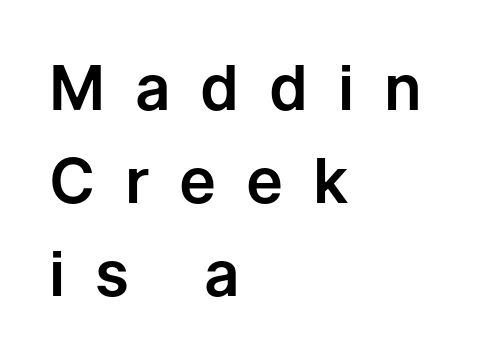
Q: Is the text italic (slanted)? A: No, it is upright.
Q: Is the typeface a serif or a sans-serif typeface? A: Sans-serif.
Q: Is the text underlined? A: No.
Q: How is the paragraph aligned? A: Left-aligned.
Q: Is the spacing between letters normal or unusually wide? A: Unusually wide.
Q: Is the spacing between lines tight, normal or loose? A: Normal.
Q: Width (condensed, normal, or wide)? A: Normal.
Q: Stroke contrast? A: Low.
Q: x-height? A: Medium.
Q: Monospaced? A: No.
